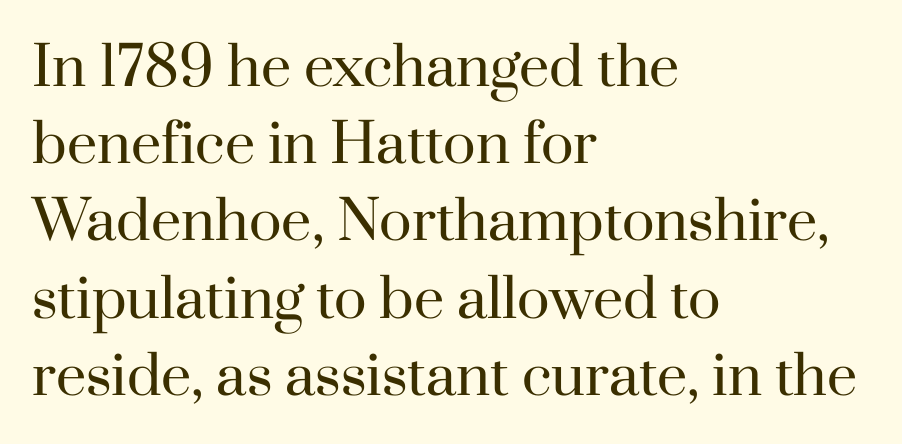
The vertical gap from one line to the next is medium. Style check: upright. Yep, those are serifs on the letters. Ink coverage per letter is moderate at most. The passage shown has conventional tracking throughout. Is the block centered? No — it sits flush against the left margin.
